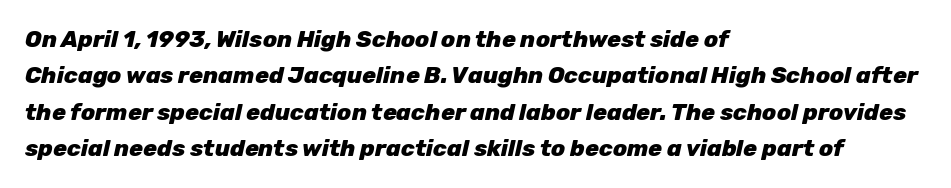
Q: Is the text bold? A: Yes.
Q: Is the text italic (slanted)? A: Yes, it leans right by about 12 degrees.
Q: Is the text underlined? A: No.
Q: How is the paragraph aligned? A: Left-aligned.
Q: Is the spacing between letters normal or unusually wide? A: Normal.
Q: Is the spacing between lines tight, normal or loose? A: Normal.
